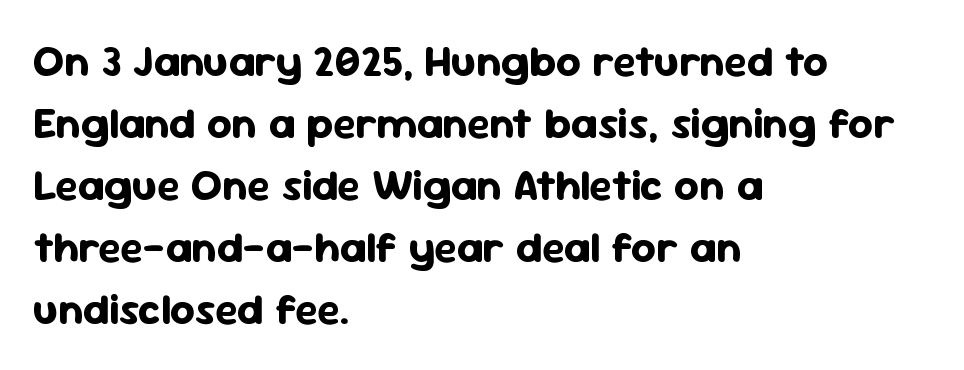
A classic flush-left, rag-right setting is used for this passage. Quick note: underline off. These lines are rendered in a variable-pitch font. Thick stems and heavy bowls — unmistakably bold. Rows of type keep a routine distance in the vertical direction.
